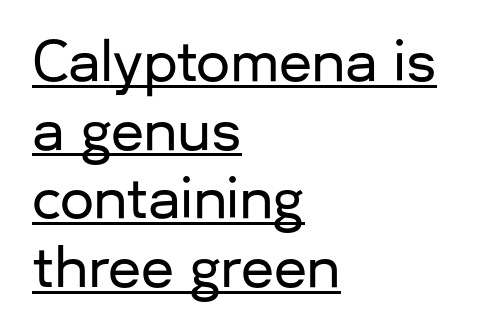
The image shows 54 px sans-serif type, upright; set left-aligned, normal line spacing (1.27x), normal letter spacing, underlined; low stroke contrast and a medium x-height.
